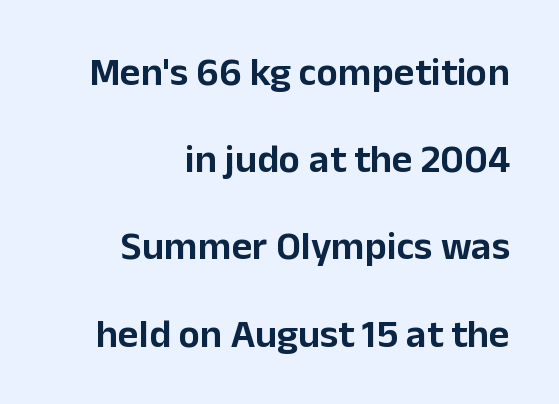
Q: Is the text italic (slanted)? A: No, it is upright.
Q: Is the typeface a serif or a sans-serif typeface? A: Sans-serif.
Q: Is the text underlined? A: No.
Q: How is the paragraph aligned? A: Right-aligned.
Q: Is the spacing between letters normal or unusually wide? A: Normal.
Q: Is the spacing between lines tight, normal or loose? A: Loose.
Q: Width (condensed, normal, or wide)? A: Normal.
Q: Stroke contrast? A: Low.
Q: x-height? A: Medium.
Q: Monospaced? A: No.
